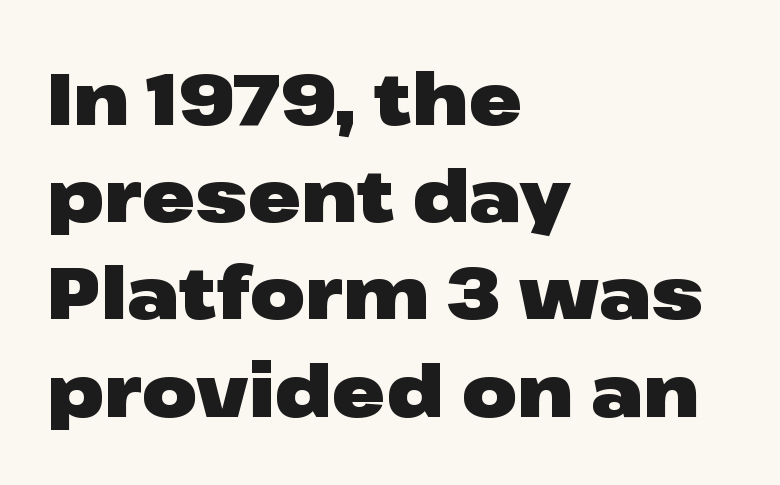
Q: Is the text bold? A: Yes.
Q: Is the text italic (slanted)? A: No, it is upright.
Q: Is the typeface a serif or a sans-serif typeface? A: Sans-serif.
Q: Is the text underlined? A: No.
Q: How is the paragraph aligned? A: Left-aligned.
Q: Is the spacing between letters normal or unusually wide? A: Normal.
Q: Is the spacing between lines tight, normal or loose? A: Normal.
Q: Width (condensed, normal, or wide)? A: Wide.
Q: Stroke contrast? A: Low.
Q: x-height? A: Medium.
Q: Monospaced? A: No.
